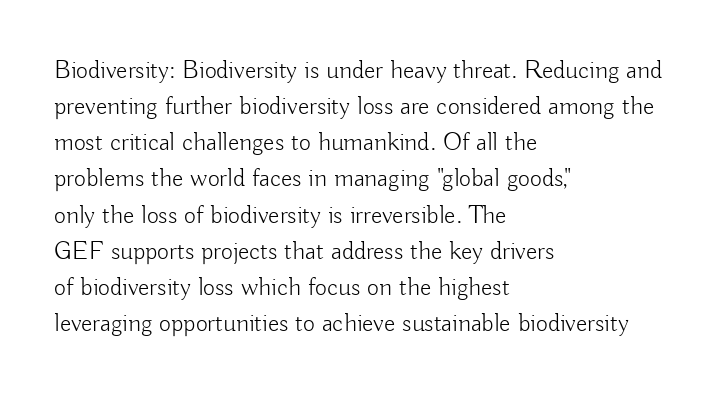
Q: Is the text bold? A: No.
Q: Is the text italic (slanted)? A: No, it is upright.
Q: Is the text underlined? A: No.
Q: How is the paragraph aligned? A: Left-aligned.
Q: Is the spacing between letters normal or unusually wide? A: Normal.
Q: Is the spacing between lines tight, normal or loose? A: Normal.
